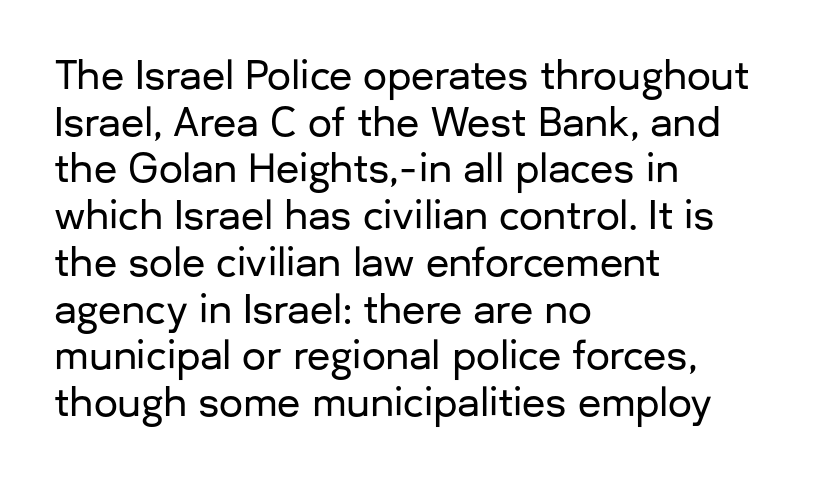
The face used here is proportionally spaced, like ordinary book or web type. These lines are set flush left with a ragged right edge. The typography opts for an upright posture over an oblique one. The line texture is even and compact thanks to regular tracking.
